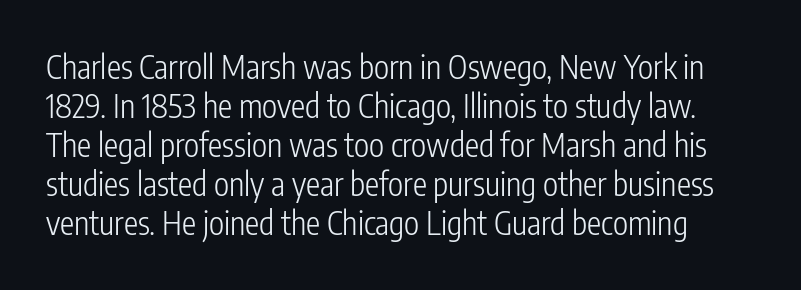
Q: Is the text bold? A: No.
Q: Is the text italic (slanted)? A: No, it is upright.
Q: Is the typeface a serif or a sans-serif typeface? A: Sans-serif.
Q: Is the text underlined? A: No.
Q: Is the spacing between letters normal or unusually wide? A: Normal.
Q: Width (condensed, normal, or wide)? A: Condensed.
Q: Stroke contrast? A: Low.
Q: x-height? A: Medium.
Q: Monospaced? A: No.
